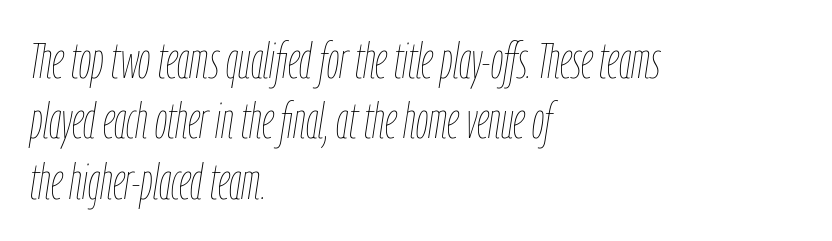
The image shows 49 px thin, condensed type, italic (leaning right); set left-aligned, line spacing 1.23x, normal letter spacing, not underlined; low stroke contrast and a medium x-height.
